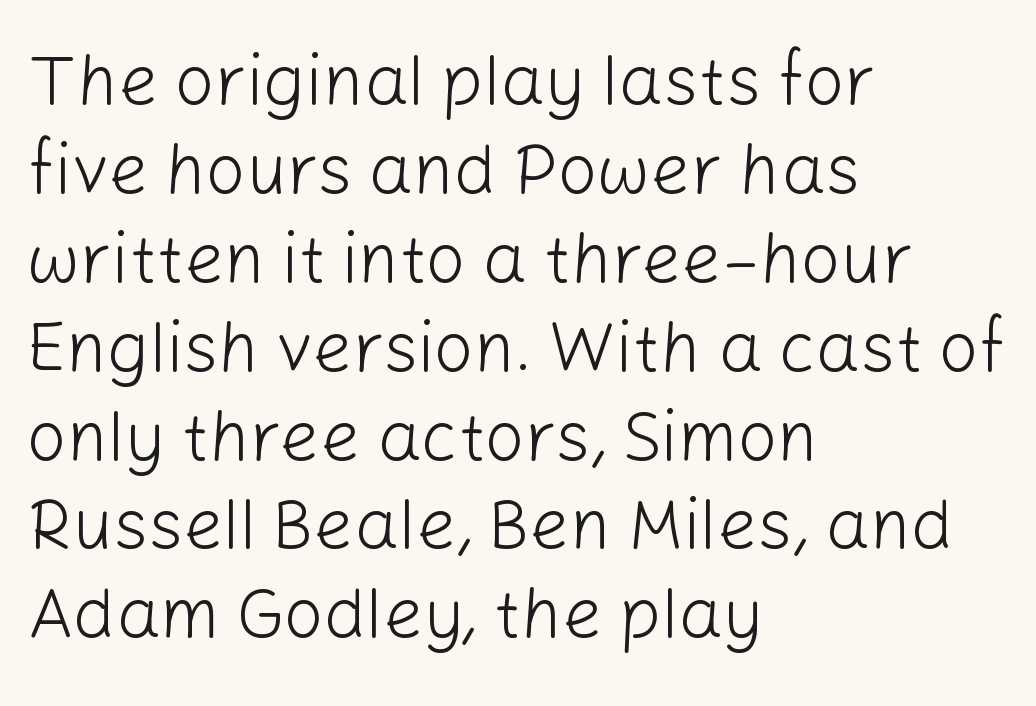
The image shows 70 px light sans-serif type, upright; set left-aligned, normal line spacing (1.27x), normal letter spacing, not underlined; low stroke contrast and a medium x-height.
